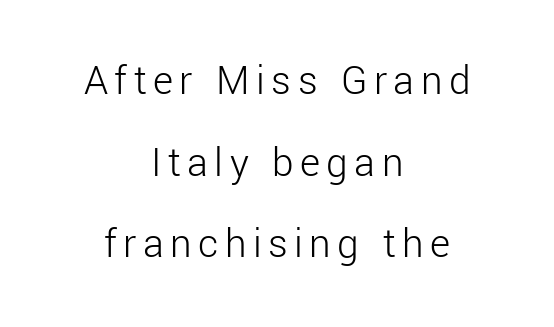
Q: Is the text bold? A: No.
Q: Is the text italic (slanted)? A: No, it is upright.
Q: Is the typeface a serif or a sans-serif typeface? A: Sans-serif.
Q: Is the text underlined? A: No.
Q: How is the paragraph aligned? A: Centered.
Q: Is the spacing between lines tight, normal or loose? A: Loose.
Q: Width (condensed, normal, or wide)? A: Normal.
Q: Stroke contrast? A: Low.
Q: x-height? A: Medium.
Q: Monospaced? A: No.
